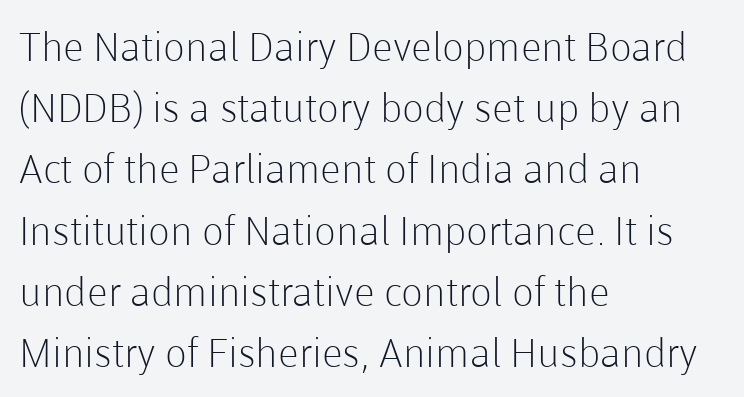
{"serif": "no", "italic": "no", "bold": "no", "weight": "light", "width": "normal", "stroke_contrast": "low", "x_height": "medium", "monospaced": "no", "underline": "no", "align": "left", "line_spacing": "normal", "line_spacing_ratio": 1.53, "letter_spacing": "normal", "letter_spacing_em": 0.0, "glyph_px": 40}
